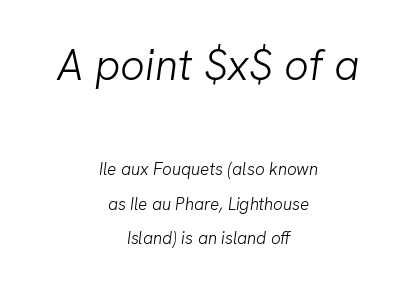
Regarding serifs, this sample does without them. The gaps between neighbouring characters are ordinary and unremarkable. The strokes are not fattened; the text isn't bold. Compare the two chunks: the upper has the greater cap height. A bare baseline throughout the passage.
